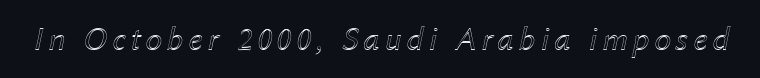
Tall strokes in this sample are angled rather than plumb. Each row of text sits above clean, open space. Looks like regular typesetting: each glyph gets only the width it needs.
